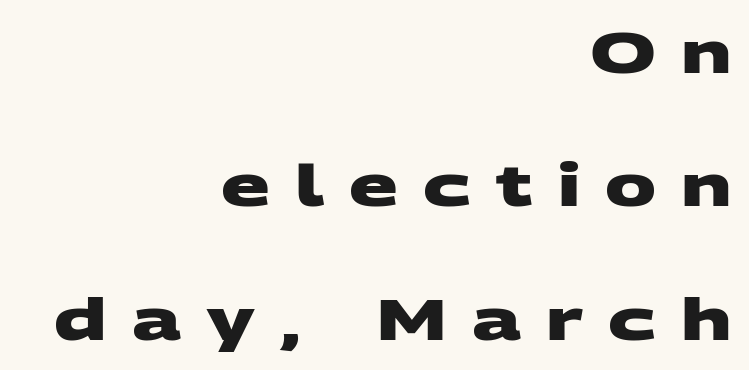
{"serif": "no", "bold": "yes", "weight": "heavy", "width": "wide", "stroke_contrast": "medium", "x_height": "large", "monospaced": "no", "underline": "no", "align": "right", "line_spacing": "loose", "line_spacing_ratio": 2.34, "letter_spacing": "wide", "letter_spacing_em": 0.44, "glyph_px": 57}
